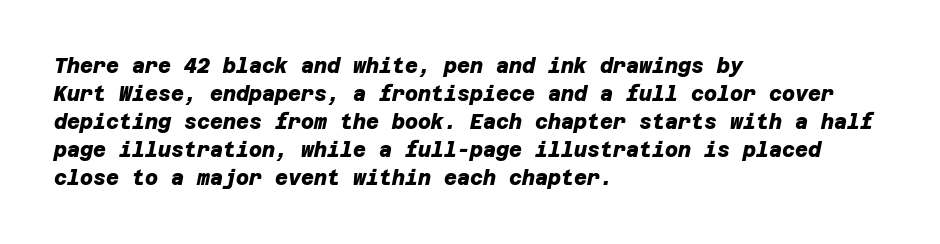
{"bold": "yes", "underline": "no", "align": "left", "line_spacing": "normal", "line_spacing_ratio": 1.4, "letter_spacing": "normal", "letter_spacing_em": 0.0, "glyph_px": 20}
